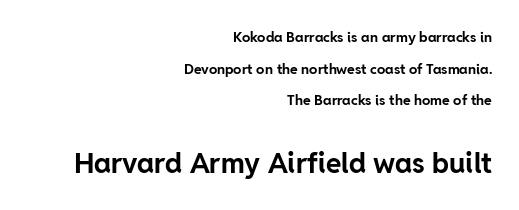
{"serif": "no", "italic": "no", "bold": "yes", "weight": "bold", "width": "normal", "stroke_contrast": "low", "x_height": "medium", "monospaced": "no", "underline": "no", "align": "right", "line_spacing": "loose", "line_spacing_ratio": 2.26, "letter_spacing": "normal", "letter_spacing_em": 0.0, "larger_block": "second", "size_ratio": 2.0, "glyph_px": 28}
